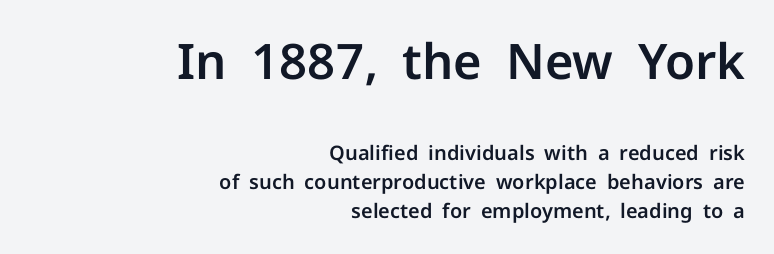
{"serif": "no", "italic": "no", "width": "normal", "stroke_contrast": "low", "x_height": "medium", "monospaced": "no", "underline": "no", "align": "right", "line_spacing": "normal", "line_spacing_ratio": 1.45, "letter_spacing": "normal", "letter_spacing_em": 0.0, "larger_block": "first", "size_ratio": 2.45, "glyph_px": 49}
